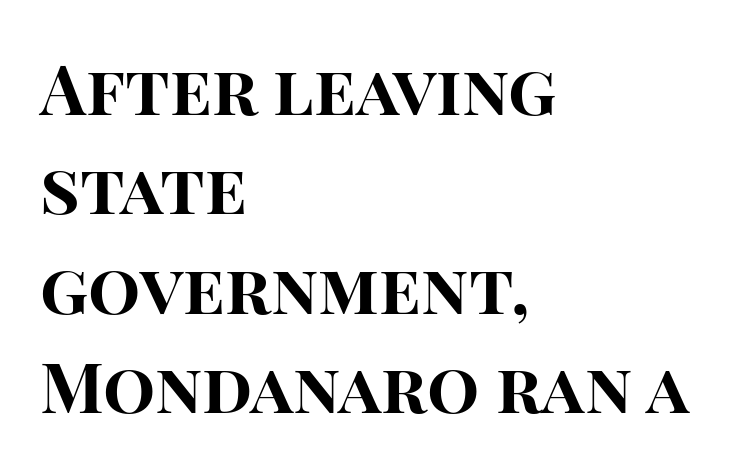
The image shows 69 px bold sans-serif type, upright; set left-aligned, normal line spacing (1.44x), normal letter spacing, not underlined; high stroke contrast and a large x-height.
